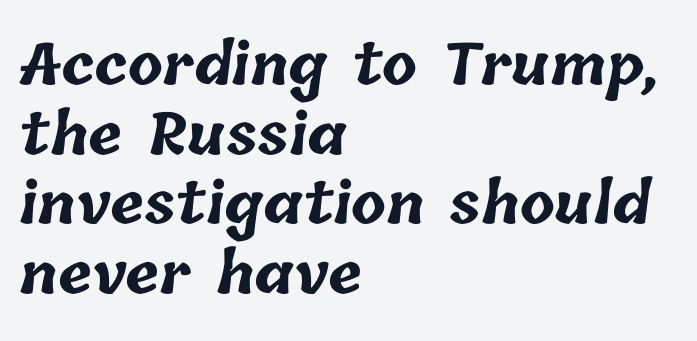
The image shows 57 px bold type; set left-aligned, line spacing 1.22x, normal letter spacing, not underlined; low stroke contrast and a medium x-height.
